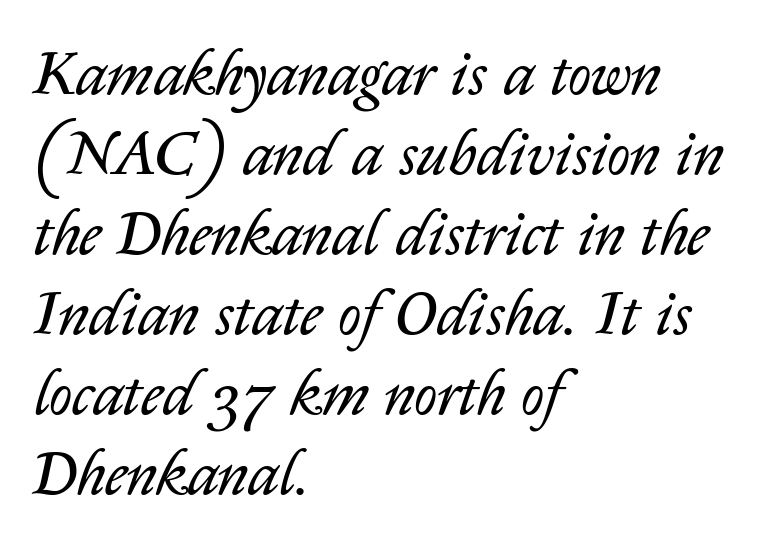
Q: Is the text bold? A: No.
Q: Is the text italic (slanted)? A: Yes, it leans right by about 14 degrees.
Q: Is the text underlined? A: No.
Q: How is the paragraph aligned? A: Left-aligned.
Q: Is the spacing between letters normal or unusually wide? A: Normal.
Q: Is the spacing between lines tight, normal or loose? A: Normal.
Q: Width (condensed, normal, or wide)? A: Normal.
Q: Stroke contrast? A: Low.
Q: x-height? A: Medium.
Q: Monospaced? A: No.
